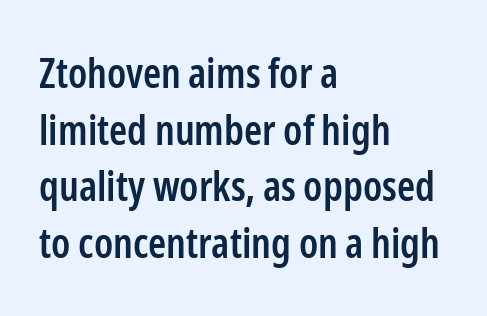
Q: Is the text bold? A: Semi-bold.
Q: Is the text italic (slanted)? A: No, it is upright.
Q: Is the typeface a serif or a sans-serif typeface? A: Sans-serif.
Q: Is the text underlined? A: No.
Q: How is the paragraph aligned? A: Left-aligned.
Q: Is the spacing between letters normal or unusually wide? A: Normal.
Q: Is the spacing between lines tight, normal or loose? A: Normal.
Q: Width (condensed, normal, or wide)? A: Condensed.
Q: Stroke contrast? A: Low.
Q: x-height? A: Medium.
Q: Monospaced? A: No.
